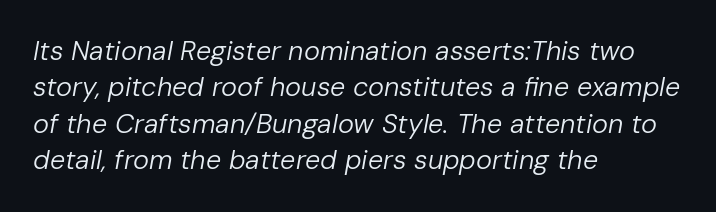
The rendering keeps characters at their native spacing. Heaviness? Minimal to ordinary, like unemphasized prose. Students, observe: this is what conventionally led text looks like. There's an unmistakable incline to the writing here. Horizontally, the lines are justified to the leading edge only. Has an underline been added? It has not.
